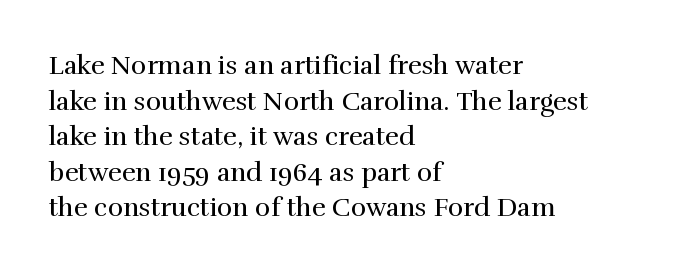
{"italic": "no", "bold": "no", "underline": "no", "align": "left", "line_spacing": "normal", "line_spacing_ratio": 1.37, "letter_spacing": "normal", "letter_spacing_em": 0.0, "glyph_px": 26}
